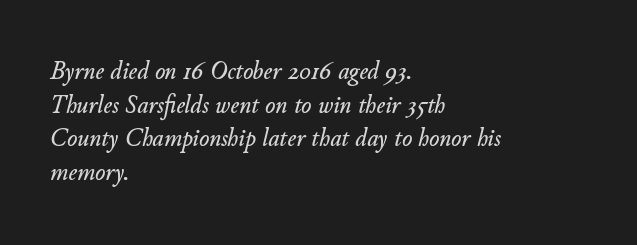
Q: Is the text italic (slanted)? A: Yes, it leans right by about 11 degrees.
Q: Is the text underlined? A: No.
Q: How is the paragraph aligned? A: Left-aligned.
Q: Is the spacing between letters normal or unusually wide? A: Normal.
Q: Is the spacing between lines tight, normal or loose? A: Normal.
